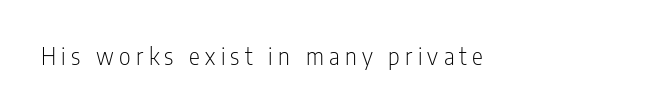
{"italic": "no", "bold": "no", "underline": "no", "letter_spacing": "wide", "letter_spacing_em": 0.23, "glyph_px": 23}
